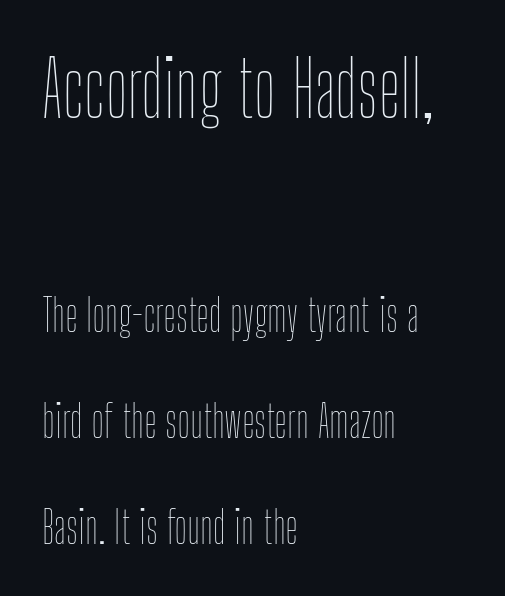
Interline gaps are noticeably wide in this sample. This reads as an unemphasized weight, regular at the heaviest. The passage shown is not underscored anywhere. Character size in the leading block exceeds that of the trailing block. No extra tracking has been applied to these lines. Each letter keeps its own natural width here, so spacing adapts to shape.
